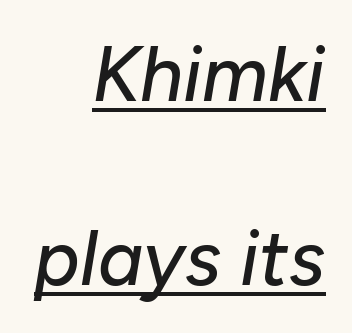
The image shows 77 px text type, italic (leaning right); set right-aligned, loose line spacing (2.39x), normal letter spacing, underlined; low stroke contrast and a medium x-height.
